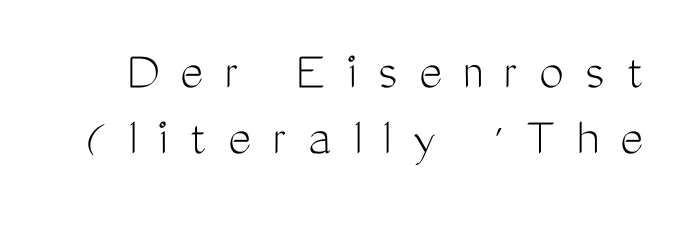
{"serif": "no", "italic": "no", "bold": "no", "weight": "light", "width": "condensed", "stroke_contrast": "medium", "x_height": "medium", "monospaced": "no", "underline": "no", "line_spacing_ratio": 1.2, "letter_spacing": "wide", "letter_spacing_em": 0.39, "glyph_px": 55}
